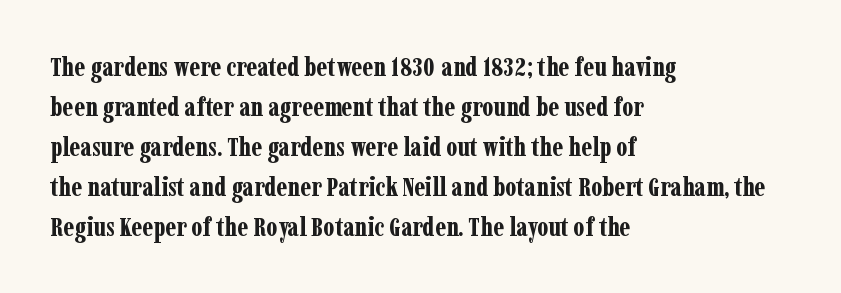
The image shows 27 px bold type, upright; set left-aligned, normal line spacing (1.48x), normal letter spacing, not underlined.
